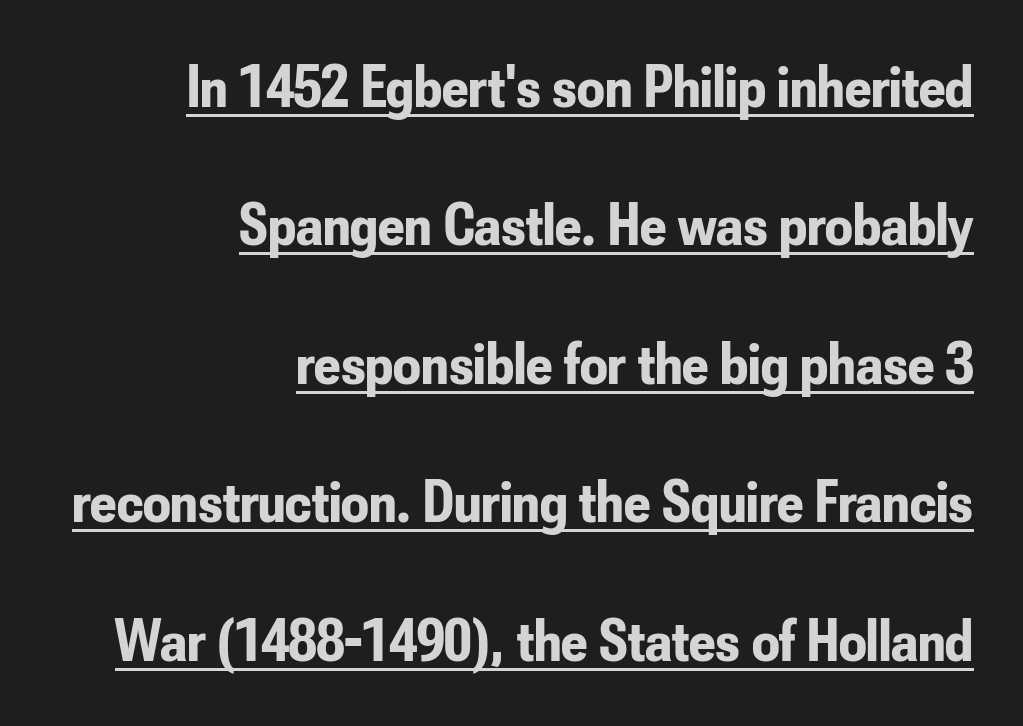
{"serif": "no", "italic": "no", "bold": "yes", "weight": "bold", "width": "condensed", "stroke_contrast": "low", "x_height": "small", "monospaced": "no", "underline": "yes", "align": "right", "line_spacing": "loose", "line_spacing_ratio": 2.27, "letter_spacing": "normal", "letter_spacing_em": 0.0, "glyph_px": 61}
